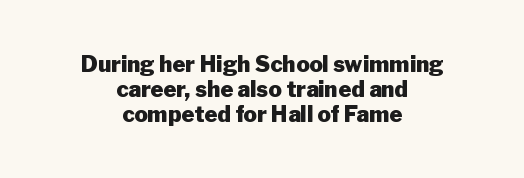
Q: Is the text bold? A: Yes.
Q: Is the text italic (slanted)? A: No, it is upright.
Q: Is the text underlined? A: No.
Q: How is the paragraph aligned? A: Centered.
Q: Is the spacing between letters normal or unusually wide? A: Normal.
Q: Is the spacing between lines tight, normal or loose? A: Tight.
